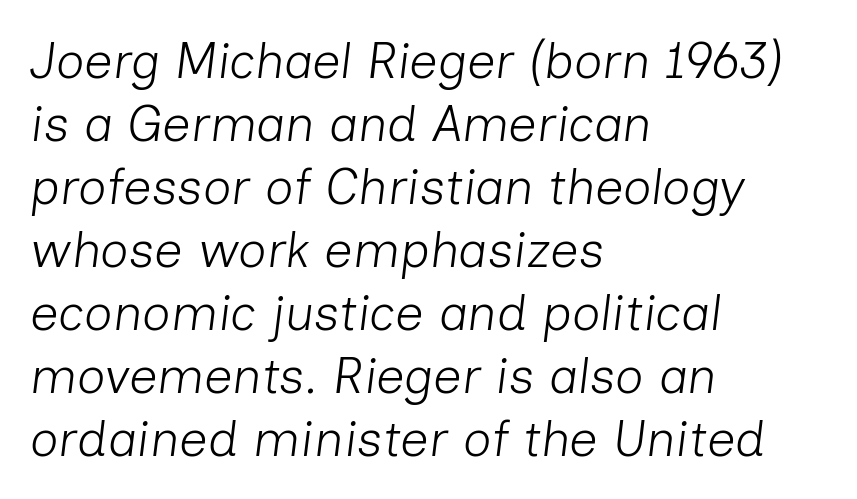
{"italic": "yes", "lean": "right", "slant_degrees": 7, "bold": "no", "weight": "light", "width": "normal", "stroke_contrast": "low", "x_height": "medium", "monospaced": "no", "underline": "no", "align": "left", "line_spacing": "normal", "line_spacing_ratio": 1.26, "letter_spacing": "normal", "letter_spacing_em": 0.0, "glyph_px": 50}
